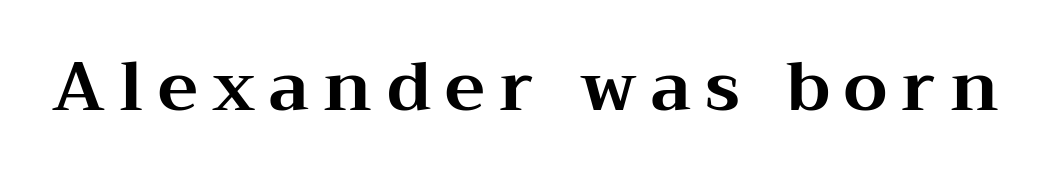
The image shows 68 px bold, wide serif type, upright; set unusually wide letter spacing (+0.21 em), not underlined; medium stroke contrast and a medium x-height.
